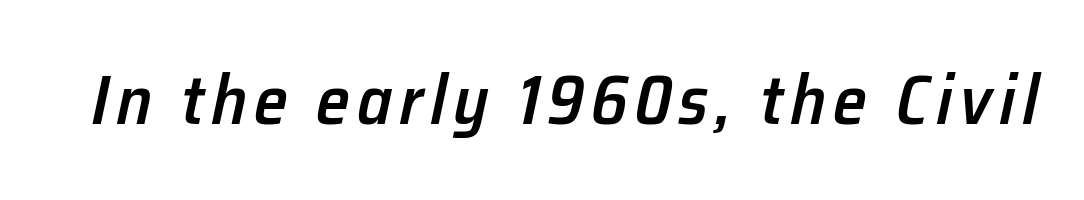
{"italic": "yes", "lean": "right", "slant_degrees": 12, "bold": "semi", "weight": "semibold", "width": "normal", "stroke_contrast": "low", "x_height": "medium", "monospaced": "no", "underline": "no", "glyph_px": 69}
